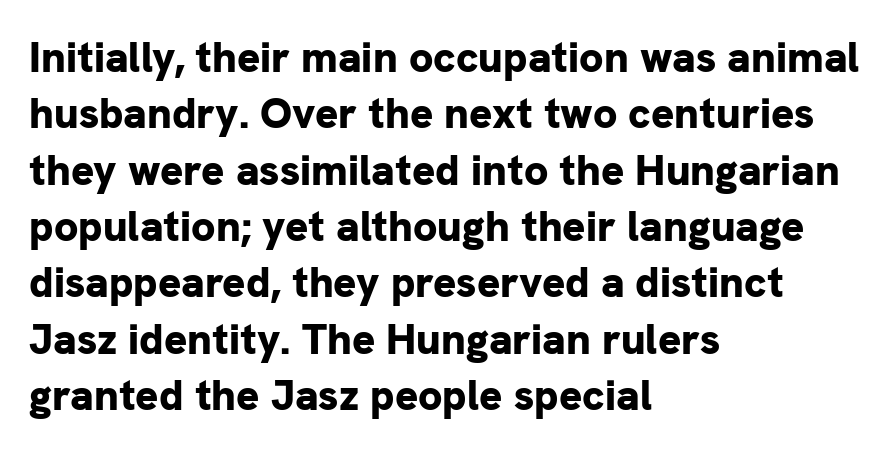
The font is running at its bold setting. A typesetter would label this face a sans. No italicization has been applied; the sample stays upright. Typeset ragged right — the left edge is the straight one. Spacing verdict: proportional, widths tailored to each character. Rule under the text: the space is simply empty.
